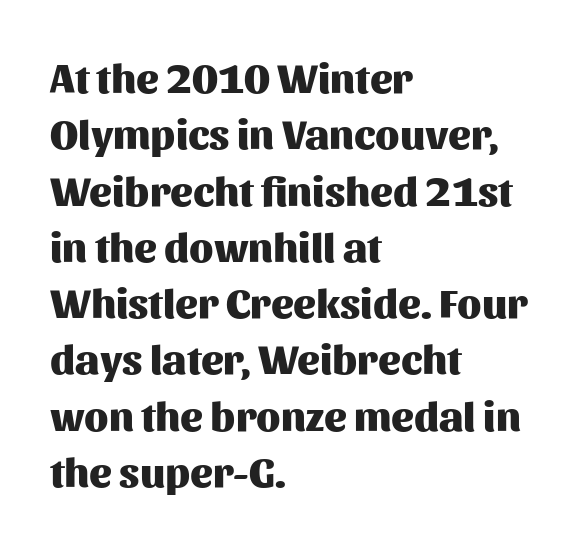
The image shows 42 px heavy sans-serif type, upright; set left-aligned, normal line spacing (1.34x), normal letter spacing, not underlined; medium stroke contrast and a medium x-height.
